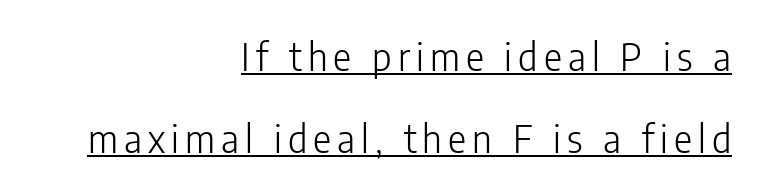
The image shows 38 px light, condensed sans-serif type, upright; set right-aligned, loose line spacing (2.16x), underlined; low stroke contrast and a medium x-height.
